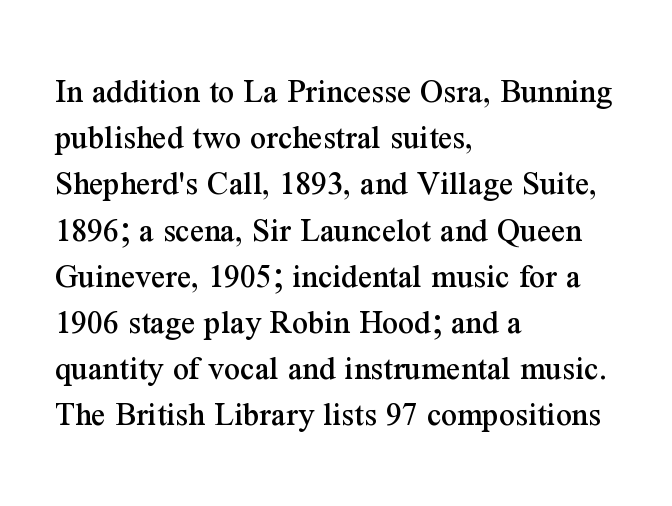
{"serif": "yes", "italic": "no", "width": "normal", "stroke_contrast": "medium", "x_height": "medium", "monospaced": "no", "underline": "no", "align": "left", "line_spacing": "normal", "line_spacing_ratio": 1.32, "letter_spacing": "normal", "letter_spacing_em": 0.0, "glyph_px": 35}
